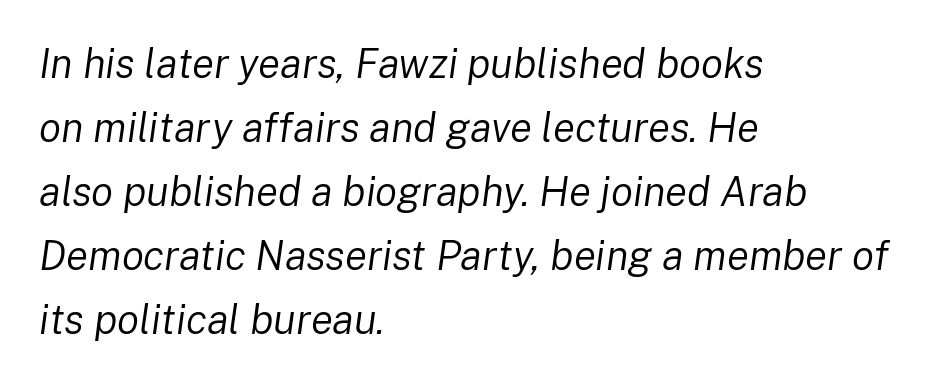
The image shows 41 px regular-weight type, italic (leaning right); set left-aligned, normal line spacing (1.56x), normal letter spacing, not underlined; low stroke contrast and a medium x-height.
